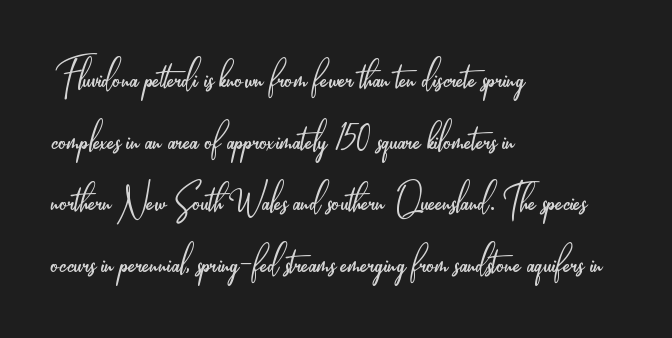
{"serif": "no", "bold": "no", "weight": "light", "width": "condensed", "stroke_contrast": "low", "x_height": "small", "monospaced": "no", "underline": "no", "align": "left", "line_spacing": "normal", "line_spacing_ratio": 1.26, "letter_spacing": "normal", "letter_spacing_em": 0.0, "glyph_px": 49}
